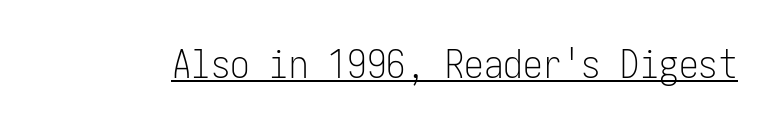
{"serif": "no", "italic": "no", "bold": "no", "weight": "light", "width": "condensed", "stroke_contrast": "low", "x_height": "medium", "underline": "yes", "letter_spacing": "normal", "letter_spacing_em": 0.0, "glyph_px": 39}
